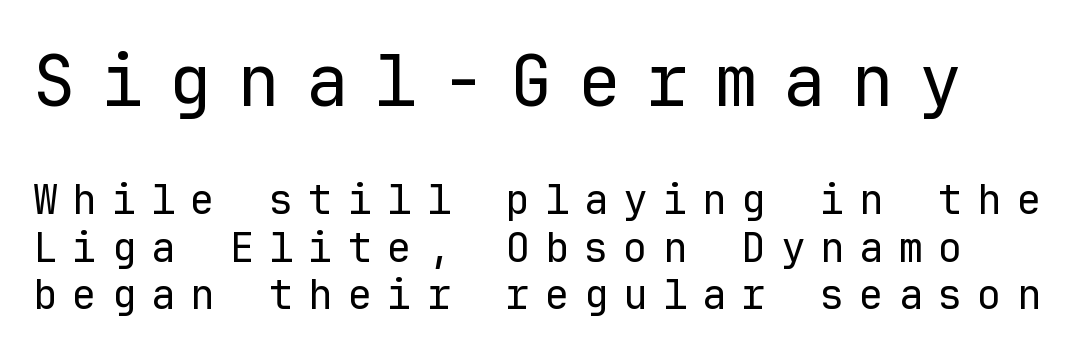
The image shows 71 px regular-weight sans-serif type, upright, monospaced; set line spacing 1.16x, unusually wide letter spacing (+0.36 em), not underlined; the first (top) block is 1.73x larger; low stroke contrast and a medium x-height.
